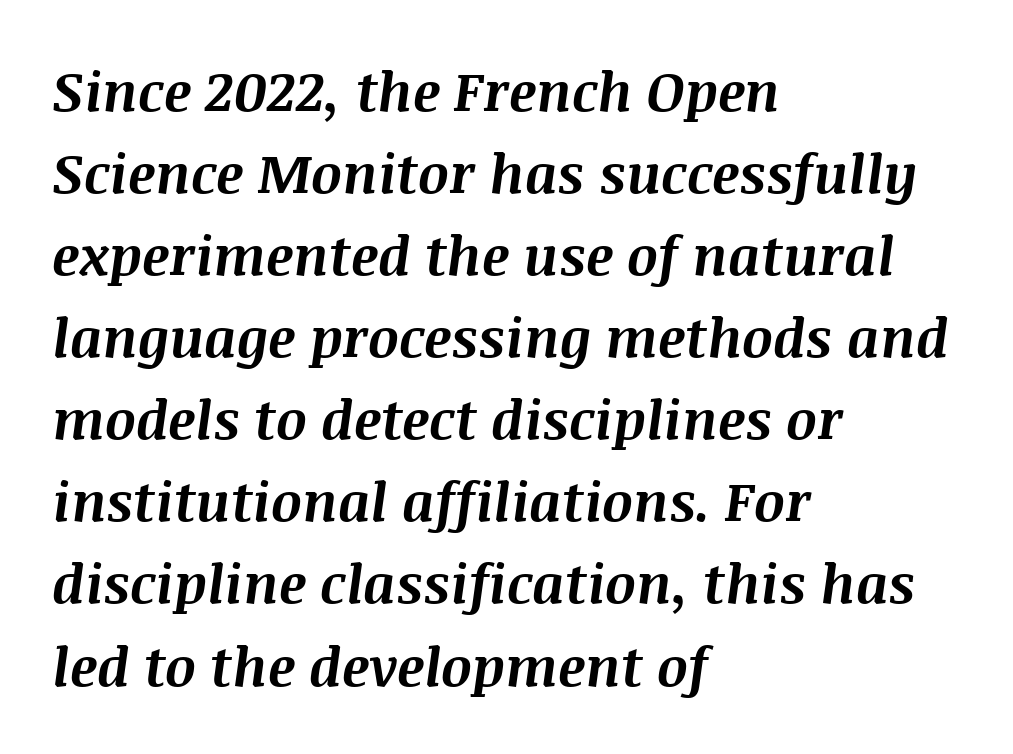
Q: Is the text bold? A: Yes.
Q: Is the text italic (slanted)? A: Yes, it leans right by about 8 degrees.
Q: Is the text underlined? A: No.
Q: How is the paragraph aligned? A: Left-aligned.
Q: Is the spacing between letters normal or unusually wide? A: Normal.
Q: Is the spacing between lines tight, normal or loose? A: Normal.
Q: Width (condensed, normal, or wide)? A: Normal.
Q: Stroke contrast? A: Medium.
Q: x-height? A: Large.
Q: Monospaced? A: No.
